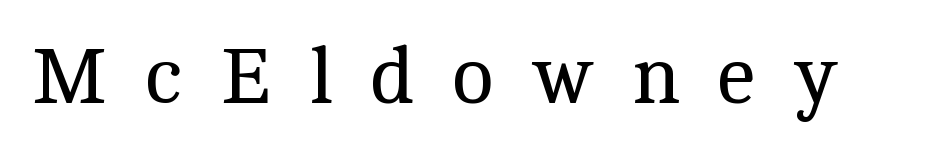
{"serif": "yes", "italic": "no", "bold": "no", "weight": "regular", "width": "normal", "x_height": "medium", "monospaced": "no", "underline": "no", "letter_spacing": "wide", "letter_spacing_em": 0.47, "glyph_px": 80}
